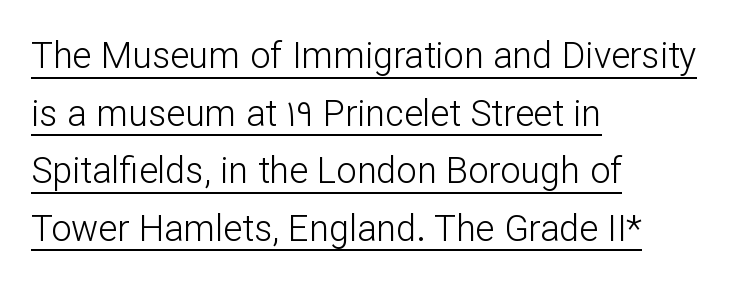
These lines keep a tight, regular rhythm from letter to letter. The passage shown is typed in a proportional face where columns would drift. Classification — sans serif. The axis of the letterforms is exactly vertical.
